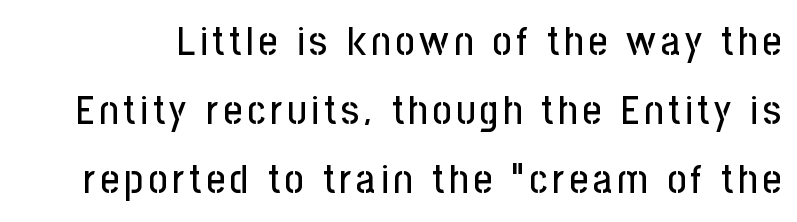
{"serif": "no", "italic": "no", "width": "condensed", "stroke_contrast": "low", "x_height": "medium", "monospaced": "no", "underline": "no", "line_spacing": "normal", "line_spacing_ratio": 1.68, "glyph_px": 41}
